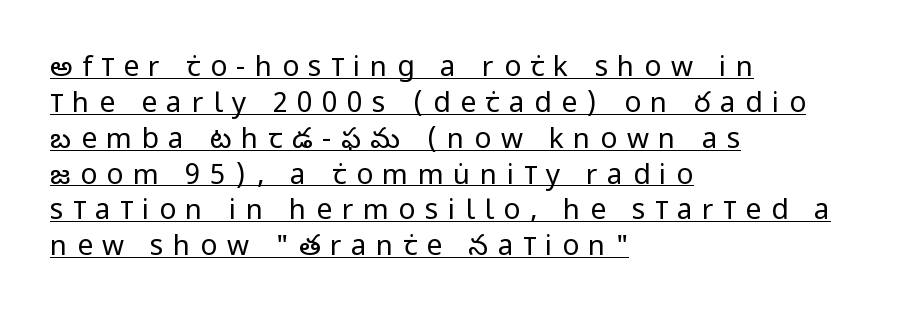
{"serif": "no", "italic": "no", "bold": "no", "weight": "regular", "width": "condensed", "stroke_contrast": "low", "x_height": "large", "monospaced": "no", "underline": "yes", "align": "left", "line_spacing": "normal", "line_spacing_ratio": 1.28, "letter_spacing": "wide", "letter_spacing_em": 0.34, "glyph_px": 28}
